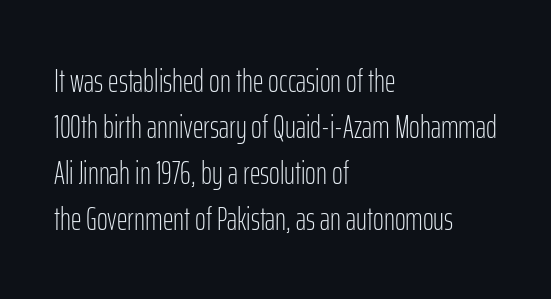
Q: Is the text bold? A: No.
Q: Is the text italic (slanted)? A: No, it is upright.
Q: Is the typeface a serif or a sans-serif typeface? A: Sans-serif.
Q: Is the text underlined? A: No.
Q: How is the paragraph aligned? A: Left-aligned.
Q: Is the spacing between letters normal or unusually wide? A: Normal.
Q: Is the spacing between lines tight, normal or loose? A: Normal.
Q: Width (condensed, normal, or wide)? A: Condensed.
Q: Stroke contrast? A: Low.
Q: x-height? A: Medium.
Q: Monospaced? A: No.
